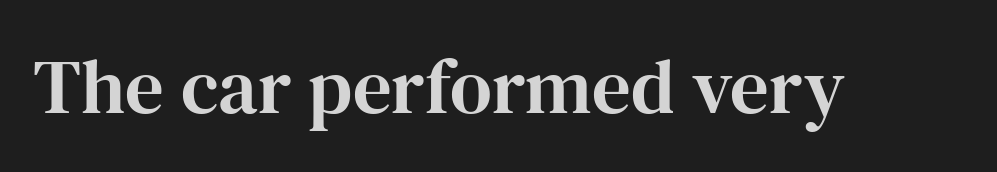
Is this a fixed-width face? No — the glyphs have proportional, varying widths. The letters stand upright; this is a roman face. The designer went with a serif here, giving each stem small feet. Letter spacing: default. Descenders are the only things crossing below the line.
